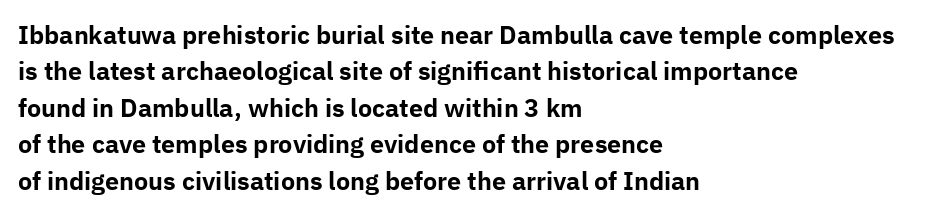
{"italic": "no", "bold": "yes", "underline": "no", "align": "left", "line_spacing": "normal", "line_spacing_ratio": 1.52, "letter_spacing": "normal", "letter_spacing_em": 0.0, "glyph_px": 24}
